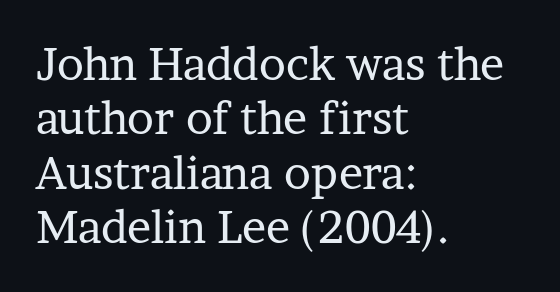
The image shows 45 px regular-weight serif type, upright; set left-aligned, line spacing 1.21x, normal letter spacing, not underlined; low stroke contrast and a medium x-height.
